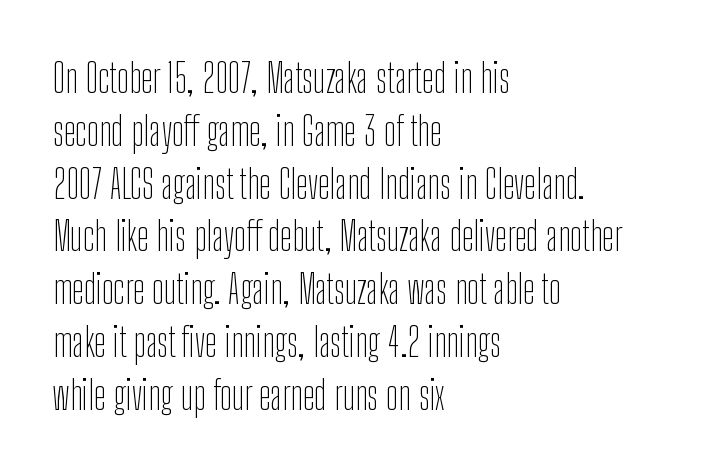
Does the leading feel generous? No, just average. Descender tails drop into unmarked territory. A typesetter would call this zero additional tracking. Varying glyph widths throughout — classic text-font behaviour.
